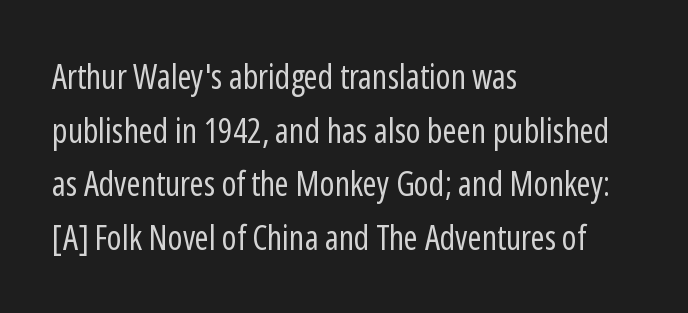
The image shows 34 px regular-weight, condensed sans-serif type, upright; set left-aligned, normal line spacing (1.58x), normal letter spacing, not underlined; low stroke contrast and a medium x-height.
